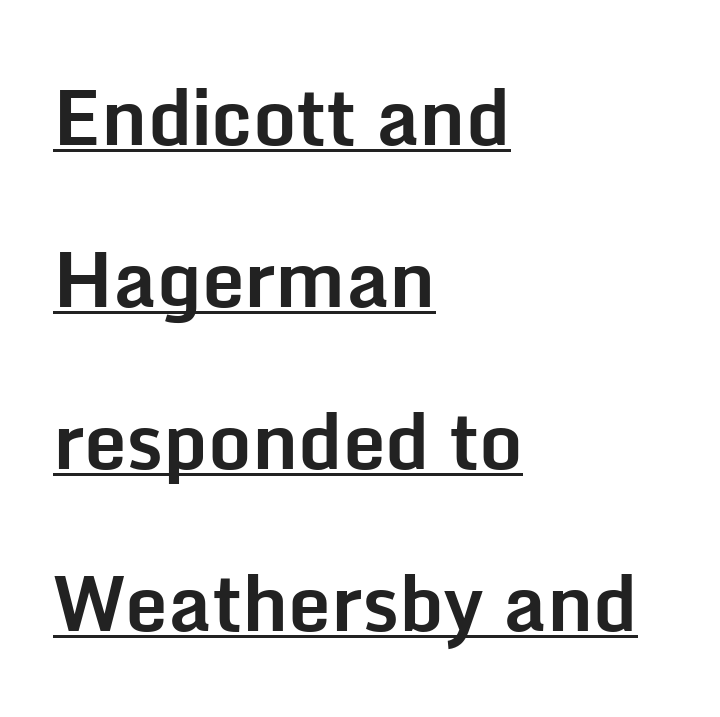
The image shows 76 px bold sans-serif type, upright; set left-aligned, loose line spacing (2.13x), normal letter spacing, underlined; low stroke contrast and a medium x-height.
